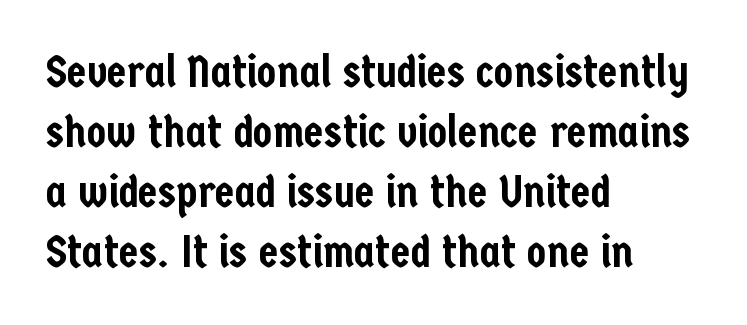
The image shows 45 px condensed sans-serif type, upright; set left-aligned, normal line spacing (1.33x), normal letter spacing, not underlined; low stroke contrast and a medium x-height.
